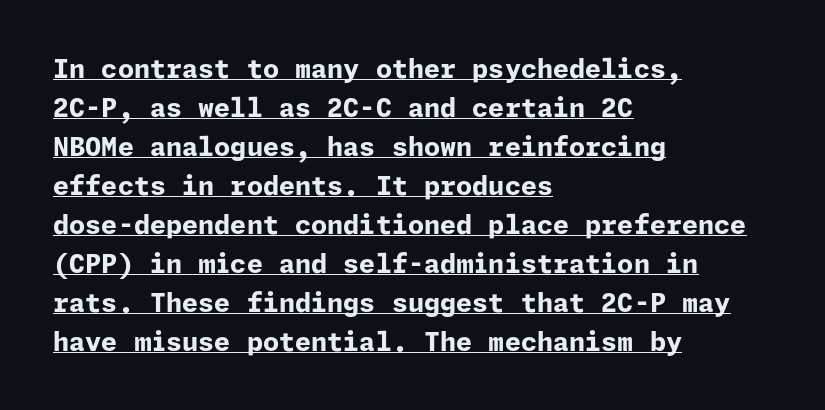
The image shows 26 px bold type, upright; set left-aligned, normal line spacing (1.5x), normal letter spacing, underlined.
